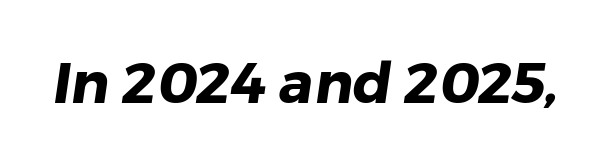
In terms of letterform style, serifs are entirely absent. Standard letterfit; no display-style spreading of the glyphs. The passage shown is typed in a proportional face where columns would drift. Notice how thick the strokes are: this is what a full bold looks like.
